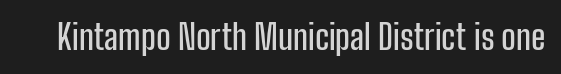
{"serif": "no", "italic": "no", "width": "condensed", "stroke_contrast": "low", "x_height": "medium", "monospaced": "no", "underline": "no", "letter_spacing": "normal", "letter_spacing_em": 0.0, "glyph_px": 34}
